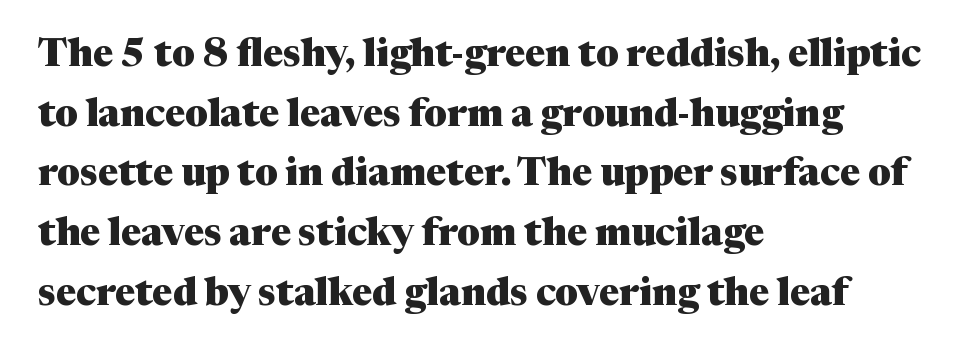
The image shows 38 px heavy serif type, upright; set left-aligned, normal line spacing (1.57x), normal letter spacing, not underlined; medium stroke contrast and a medium x-height.
